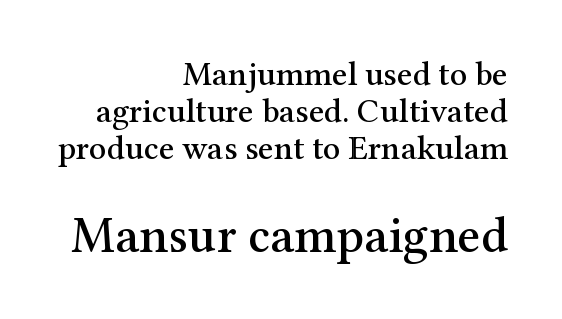
{"serif": "yes", "italic": "no", "width": "normal", "stroke_contrast": "medium", "x_height": "medium", "monospaced": "no", "underline": "no", "align": "right", "line_spacing": "tight", "line_spacing_ratio": 1.09, "letter_spacing": "normal", "letter_spacing_em": 0.0, "larger_block": "second", "size_ratio": 1.5, "glyph_px": 51}
